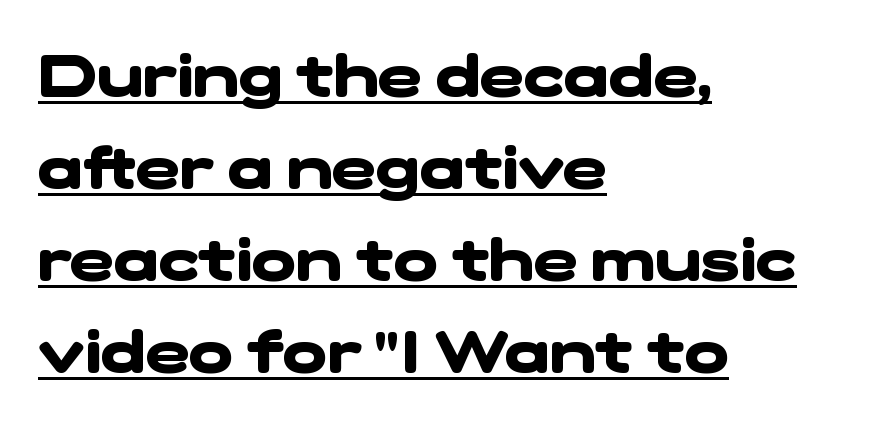
Q: Is the text bold? A: Yes.
Q: Is the typeface a serif or a sans-serif typeface? A: Sans-serif.
Q: Is the text underlined? A: Yes.
Q: How is the paragraph aligned? A: Left-aligned.
Q: Is the spacing between letters normal or unusually wide? A: Normal.
Q: Is the spacing between lines tight, normal or loose? A: Normal.
Q: Width (condensed, normal, or wide)? A: Wide.
Q: Stroke contrast? A: Low.
Q: x-height? A: Medium.
Q: Monospaced? A: No.
